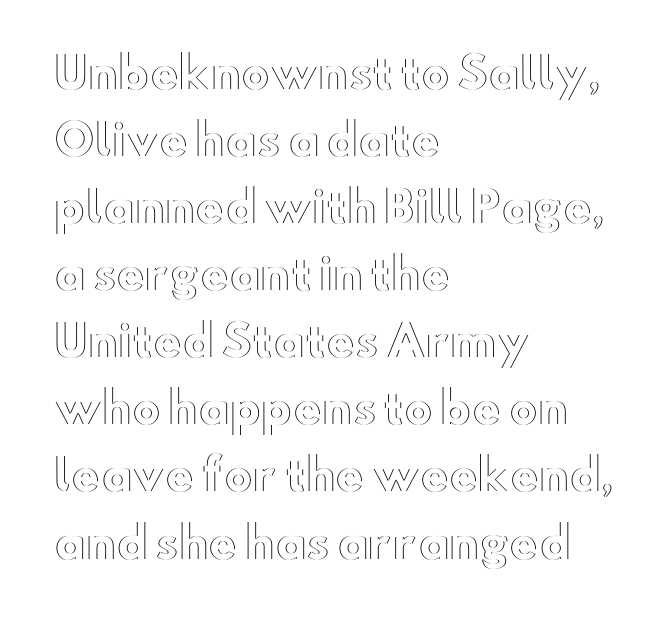
Q: Is the text italic (slanted)? A: No, it is upright.
Q: Is the text underlined? A: No.
Q: How is the paragraph aligned? A: Left-aligned.
Q: Is the spacing between letters normal or unusually wide? A: Normal.
Q: Is the spacing between lines tight, normal or loose? A: Normal.
Q: Width (condensed, normal, or wide)? A: Wide.
Q: x-height? A: Small.
Q: Monospaced? A: No.
